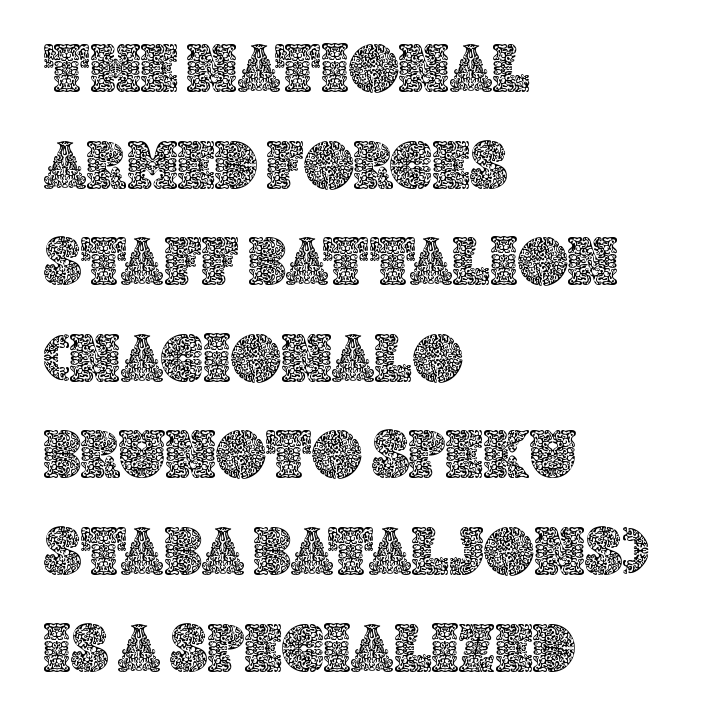
The image shows 69 px text type, upright; set left-aligned, normal line spacing (1.4x), normal letter spacing, not underlined; a large x-height.
